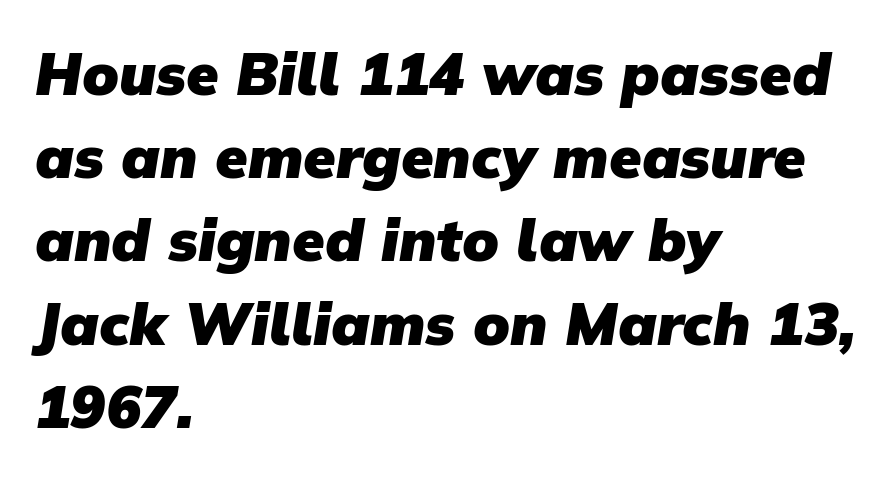
What stands out about the letter spacing? Nothing — it is the standard amount. Notice how descenders clear the ascenders below comfortably — that's standard leading. Are there feet on the stems? There aren't — it's a sans. The ragged edge is on the right, which tells us the setting is flush left.
